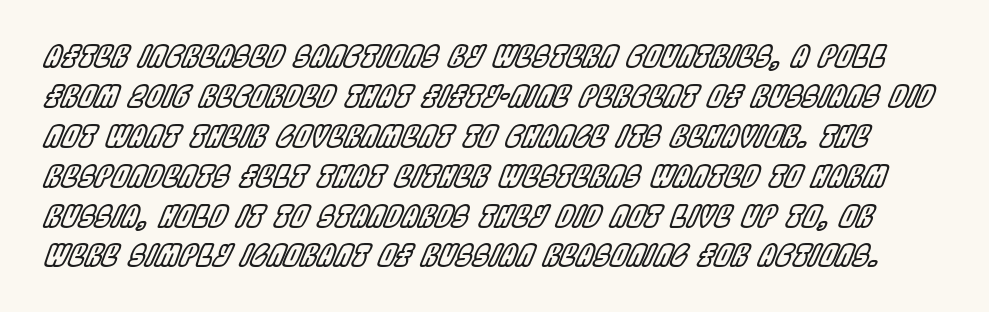
The image shows 30 px condensed type, italic (leaning right); set normal line spacing (1.33x), normal letter spacing, not underlined; a large x-height.
